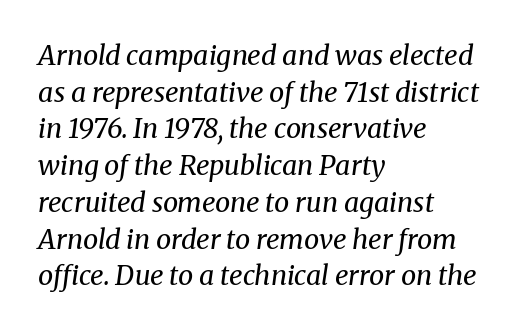
Q: Is the text bold? A: No.
Q: Is the text italic (slanted)? A: Yes, it leans right by about 8 degrees.
Q: Is the text underlined? A: No.
Q: How is the paragraph aligned? A: Left-aligned.
Q: Is the spacing between letters normal or unusually wide? A: Normal.
Q: Is the spacing between lines tight, normal or loose? A: Normal.
